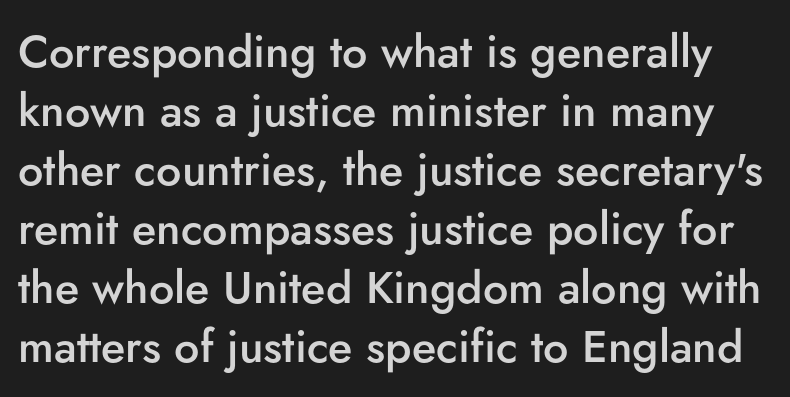
Q: Is the text bold? A: Semi-bold.
Q: Is the text italic (slanted)? A: No, it is upright.
Q: Is the typeface a serif or a sans-serif typeface? A: Sans-serif.
Q: Is the text underlined? A: No.
Q: Is the spacing between letters normal or unusually wide? A: Normal.
Q: Is the spacing between lines tight, normal or loose? A: Normal.
Q: Width (condensed, normal, or wide)? A: Normal.
Q: Stroke contrast? A: Low.
Q: x-height? A: Small.
Q: Monospaced? A: No.
